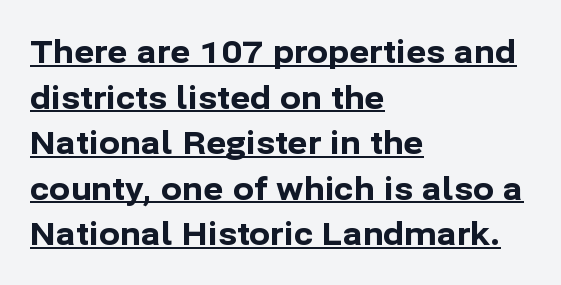
The rendering uses natural spacing where letterforms have individual widths. These lines carry a lot of weight — the face is fully bold. Visually the block forms a straight wall on the left and a jagged coastline on the right. Ordinary non-slanted type is in use.
